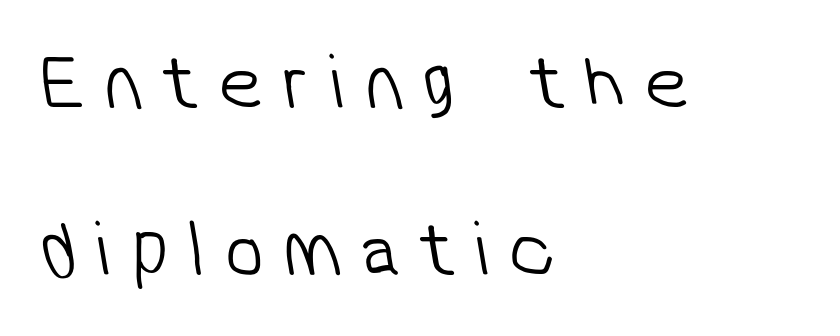
A typesetter would call this proportional, since set widths differ per character. Stroke thickness stays within the range of a standard reading face or lighter. The gaps between neighbouring characters are conspicuously large. What kind of face is this? One without serifs — a sans. The line-height multiplier appears high, well above default.
